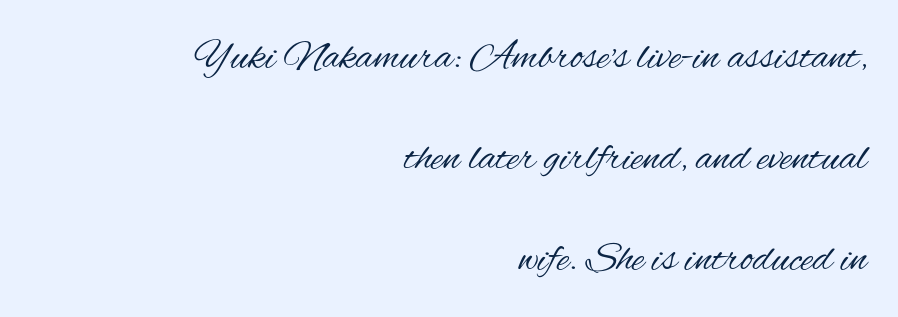
The image shows 42 px regular-weight, condensed sans-serif type; set right-aligned, loose line spacing (2.4x), normal letter spacing, not underlined; medium stroke contrast and a small x-height.
